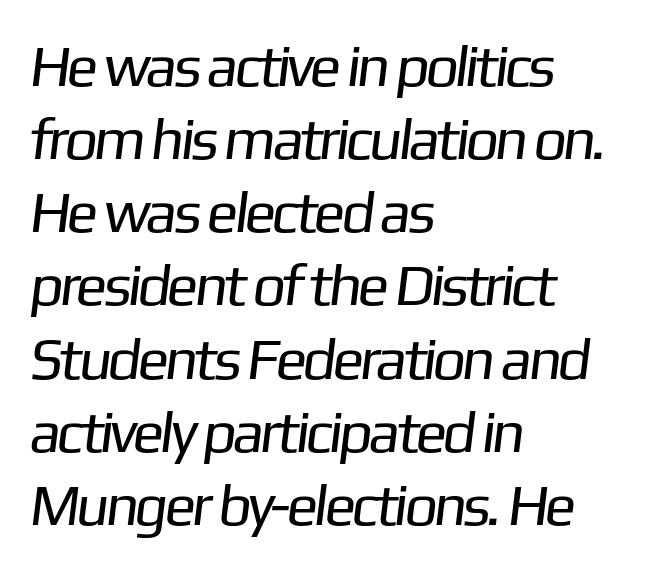
Spacing verdict: proportional, widths tailored to each character. Only glyphs here, with clear space below each row. Unbolded letterforms with no extra heft. A sans-serif font was chosen for this passage. The tracking reads as untouched default to a designer's eye.
